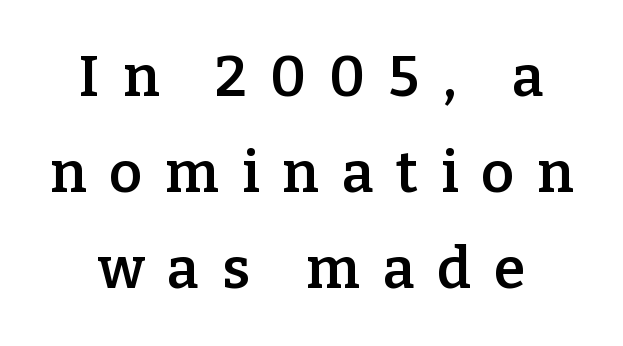
The image shows 57 px semibold serif type, upright; set normal line spacing (1.68x), unusually wide letter spacing (+0.4 em), not underlined; low stroke contrast and a medium x-height.
